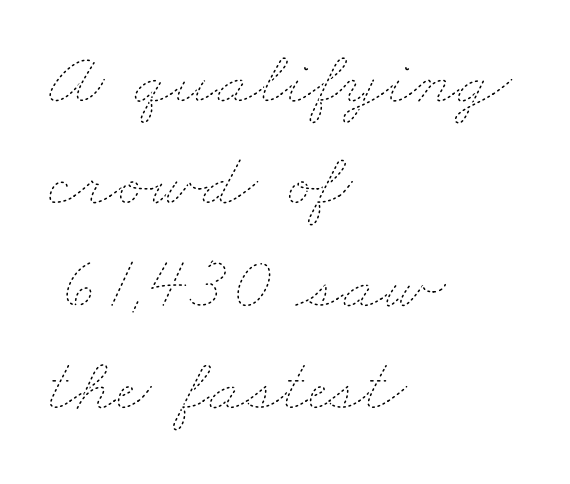
Q: Is the text bold? A: No.
Q: Is the text underlined? A: No.
Q: How is the paragraph aligned? A: Left-aligned.
Q: Is the spacing between letters normal or unusually wide? A: Normal.
Q: Is the spacing between lines tight, normal or loose? A: Normal.
Q: Width (condensed, normal, or wide)? A: Wide.
Q: Stroke contrast? A: Low.
Q: x-height? A: Small.
Q: Monospaced? A: No.
